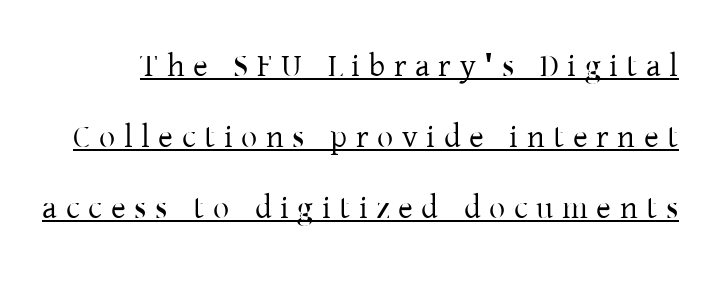
The image shows 32 px serif type, upright; set loose line spacing (2.22x), unusually wide letter spacing (+0.27 em), underlined; low stroke contrast and a medium x-height.
